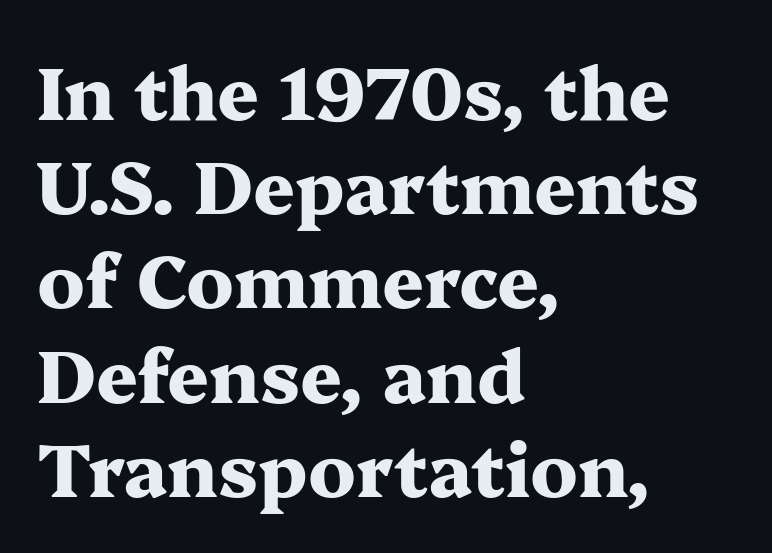
All the whitespace from short lines collects on the right. These lines are rendered in a variable-pitch font. Unlike a clean sans, this face finishes its strokes with serifs. Compared with typical paragraphs, the rows here are spaced about the same. Caption: bold face, heavy strokes. Check the space under the baseline: it is left empty.
